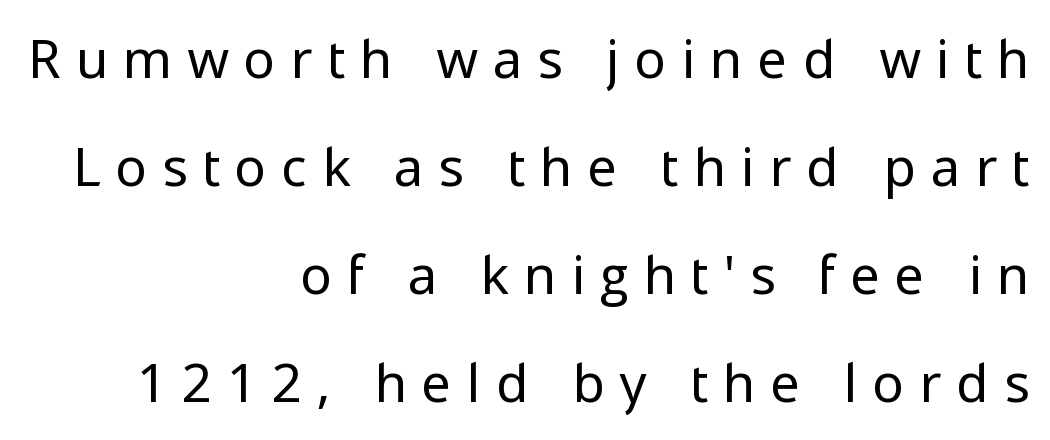
The designer went with a sans here, leaving each stem footless. The typeface has the unassuming heft of standard copy or less. When letters stand straight like this, we call the style roman or upright. Does extra space separate the letters? Yes, quite a lot of it. Notice the wide empty band between every row — that's loose leading. Any mark beneath the type? The region is blank.
